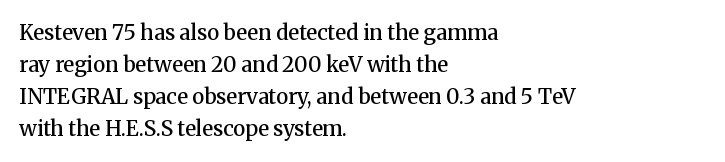
The image shows 21 px text type, upright; set left-aligned, normal line spacing (1.53x), normal letter spacing, not underlined.
